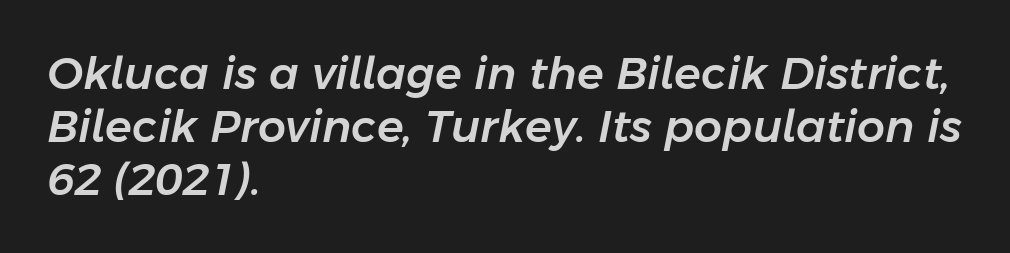
Q: Is the text italic (slanted)? A: Yes, it leans right by about 11 degrees.
Q: Is the text underlined? A: No.
Q: How is the paragraph aligned? A: Left-aligned.
Q: Is the spacing between letters normal or unusually wide? A: Normal.
Q: Width (condensed, normal, or wide)? A: Normal.
Q: Stroke contrast? A: Low.
Q: x-height? A: Medium.
Q: Monospaced? A: No.
